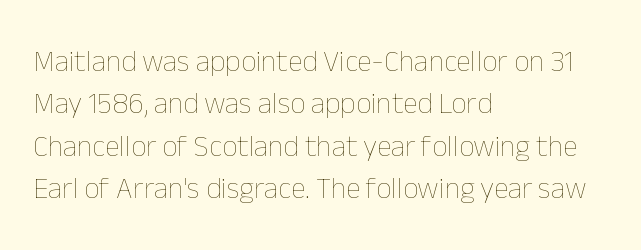
{"italic": "no", "bold": "no", "weight": "thin", "width": "normal", "stroke_contrast": "low", "x_height": "medium", "monospaced": "no", "underline": "no", "align": "left", "line_spacing": "normal", "line_spacing_ratio": 1.41, "letter_spacing": "normal", "letter_spacing_em": 0.0, "glyph_px": 30}
